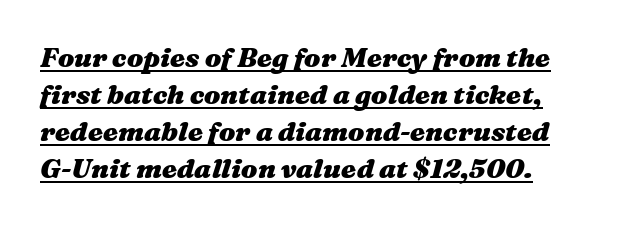
The image shows 27 px bold type, italic (leaning right); set left-aligned, normal line spacing (1.37x), normal letter spacing, underlined.
